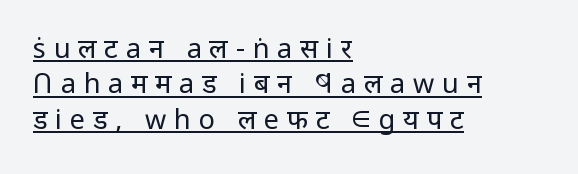
{"italic": "no", "bold": "no", "underline": "yes", "align": "left", "line_spacing": "normal", "line_spacing_ratio": 1.31, "letter_spacing": "wide", "letter_spacing_em": 0.29, "glyph_px": 27}
